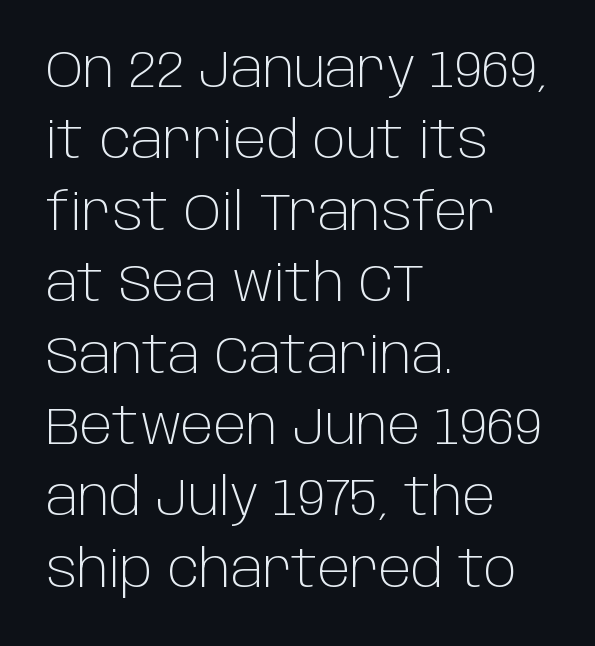
Q: Is the text bold? A: No.
Q: Is the text italic (slanted)? A: No, it is upright.
Q: Is the typeface a serif or a sans-serif typeface? A: Sans-serif.
Q: Is the text underlined? A: No.
Q: How is the paragraph aligned? A: Left-aligned.
Q: Is the spacing between letters normal or unusually wide? A: Normal.
Q: Is the spacing between lines tight, normal or loose? A: Normal.
Q: Width (condensed, normal, or wide)? A: Normal.
Q: Stroke contrast? A: Low.
Q: x-height? A: Large.
Q: Monospaced? A: No.
